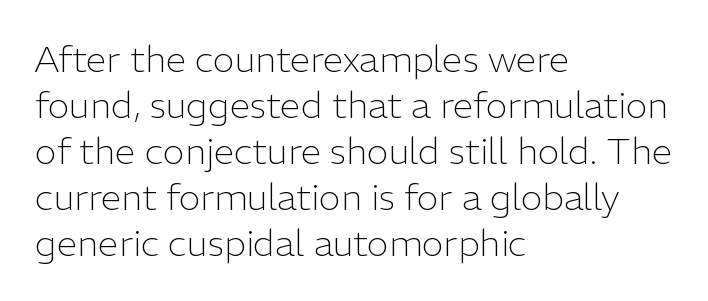
Q: Is the text bold? A: No.
Q: Is the text italic (slanted)? A: No, it is upright.
Q: Is the typeface a serif or a sans-serif typeface? A: Sans-serif.
Q: Is the text underlined? A: No.
Q: How is the paragraph aligned? A: Left-aligned.
Q: Is the spacing between letters normal or unusually wide? A: Normal.
Q: Width (condensed, normal, or wide)? A: Normal.
Q: Stroke contrast? A: Low.
Q: x-height? A: Medium.
Q: Monospaced? A: No.
